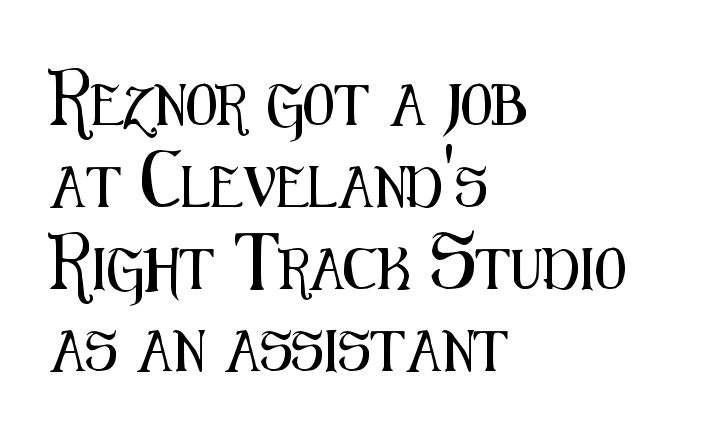
{"italic": "no", "width": "condensed", "stroke_contrast": "medium", "x_height": "medium", "monospaced": "no", "underline": "no", "align": "left", "line_spacing": "loose", "line_spacing_ratio": 2.0, "letter_spacing": "normal", "letter_spacing_em": 0.0, "glyph_px": 41}
